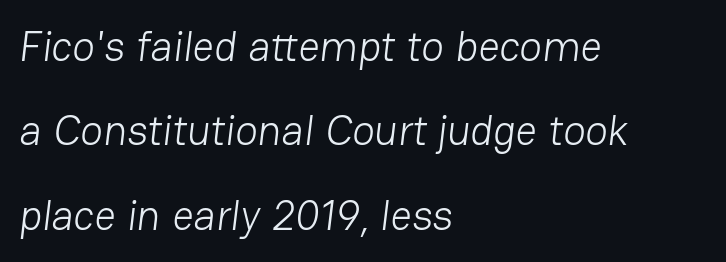
Regarding serifs, this sample does without them. Words appear dense and cohesive because spacing is normal. Note the varied advance widths — an 'i' is clearly narrower than an 'm'. A classic flush-left, rag-right setting is used for this passage.
